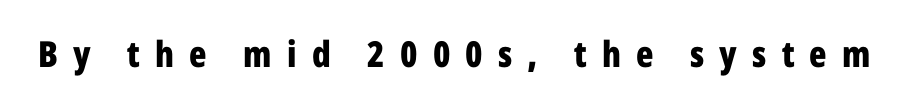
The image shows 36 px bold, condensed sans-serif type, upright; set unusually wide letter spacing (+0.42 em), not underlined; low stroke contrast and a medium x-height.
